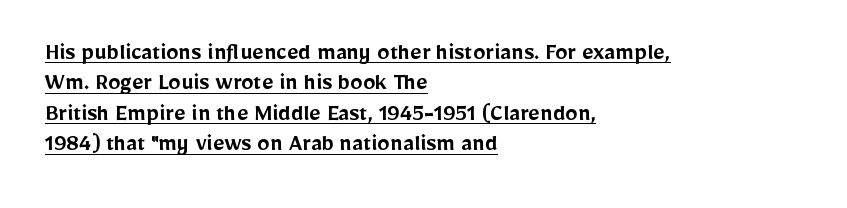
{"italic": "no", "bold": "semi", "underline": "yes", "align": "left", "line_spacing_ratio": 1.22, "letter_spacing": "normal", "letter_spacing_em": 0.0, "glyph_px": 25}
